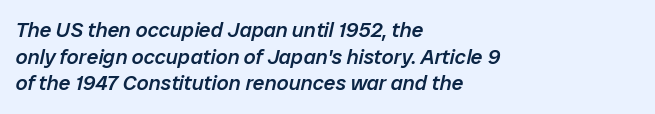
A student would call this left alignment; a typographer would say flush left, rag right. Tall strokes in this sample are angled rather than plumb. Glyph-to-glyph distance matches everyday printed text. Underlining? Definitely not there. Emphasis by weight is partial: semibold. A normal amount of white space separates one row of letters from the next.
